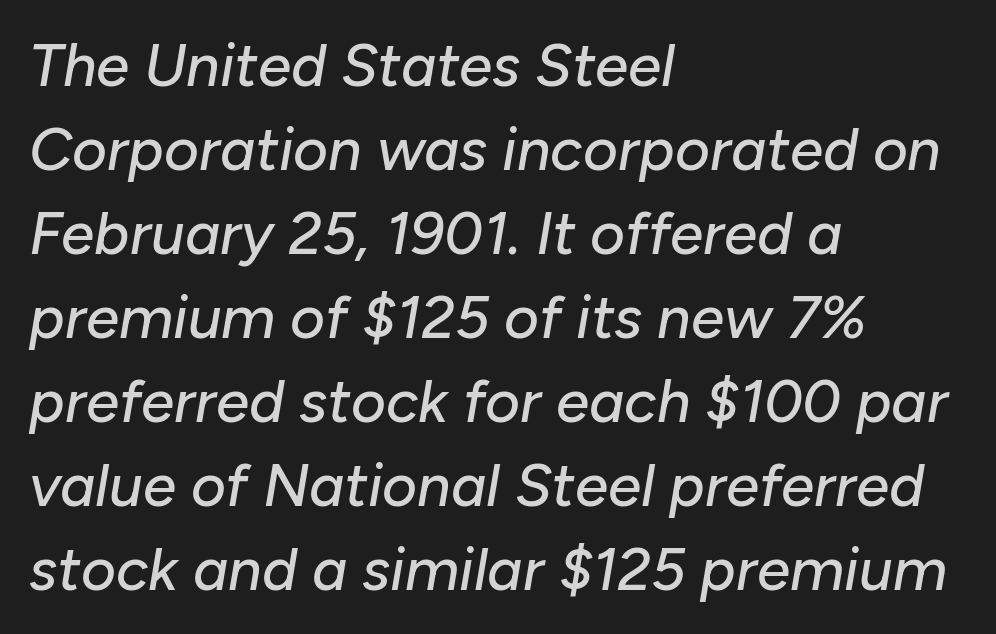
The image shows 60 px text type, italic (leaning right); set left-aligned, normal line spacing (1.4x), normal letter spacing, not underlined; low stroke contrast and a medium x-height.
